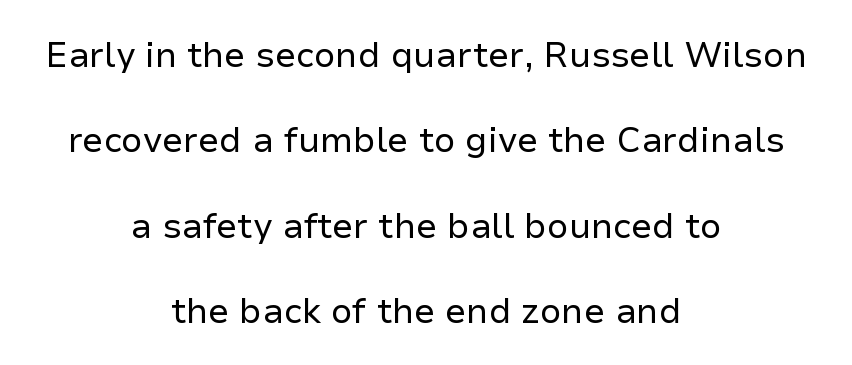
Q: Is the text bold? A: No.
Q: Is the text italic (slanted)? A: No, it is upright.
Q: Is the typeface a serif or a sans-serif typeface? A: Sans-serif.
Q: Is the text underlined? A: No.
Q: How is the paragraph aligned? A: Centered.
Q: Is the spacing between letters normal or unusually wide? A: Normal.
Q: Is the spacing between lines tight, normal or loose? A: Loose.
Q: Width (condensed, normal, or wide)? A: Normal.
Q: Stroke contrast? A: Low.
Q: x-height? A: Medium.
Q: Monospaced? A: No.
